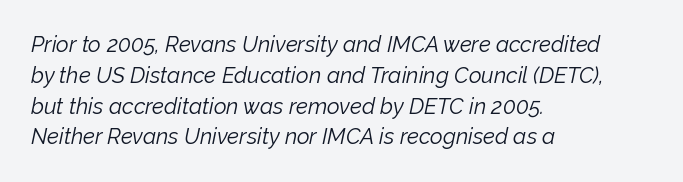
Q: Is the text bold? A: No.
Q: Is the text italic (slanted)? A: Yes, it leans right by about 12 degrees.
Q: Is the text underlined? A: No.
Q: How is the paragraph aligned? A: Left-aligned.
Q: Is the spacing between letters normal or unusually wide? A: Normal.
Q: Is the spacing between lines tight, normal or loose? A: Normal.
